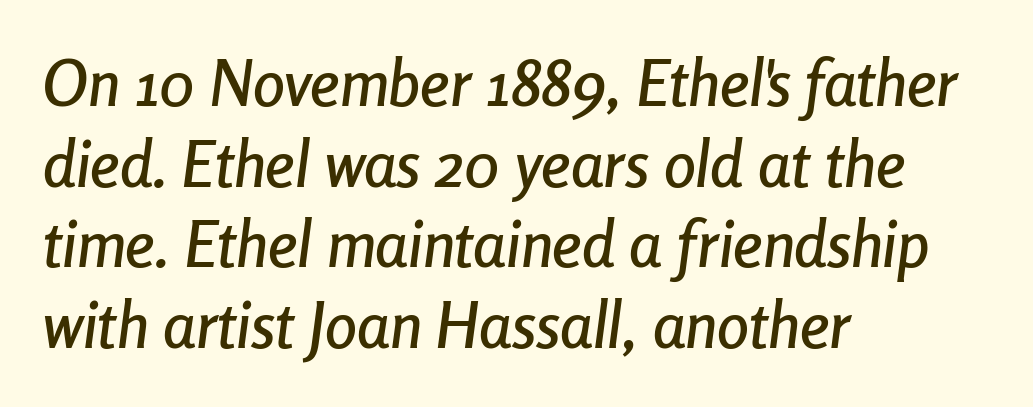
The image shows 64 px condensed type, italic (leaning right); set left-aligned, normal line spacing (1.26x), normal letter spacing, not underlined; low stroke contrast and a medium x-height.
